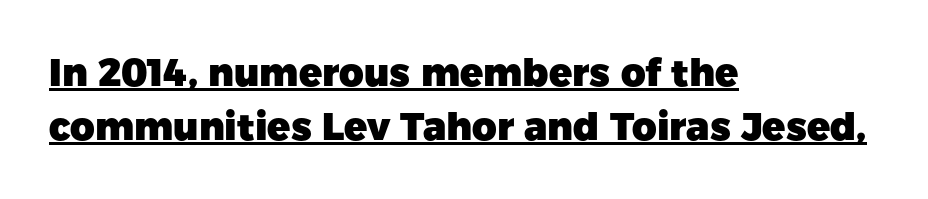
Successive baselines arrive at the customary interval. A sans-serif font was chosen for this passage. You can tell it's not italic because the verticals are truly vertical. You can see a thin bar hugging the bottom of the glyphs. Short and long lines alike share a common starting point at left. Proportional: the letters do not fall into vertical columns.
